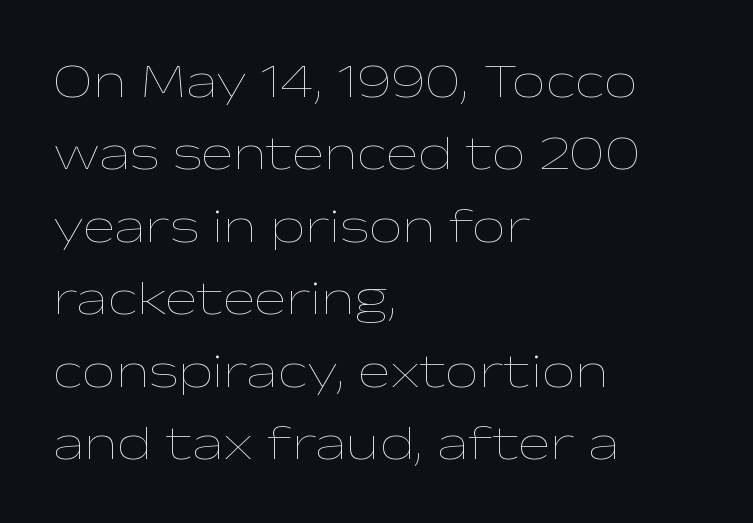
Q: Is the text bold? A: No.
Q: Is the text italic (slanted)? A: No, it is upright.
Q: Is the text underlined? A: No.
Q: How is the paragraph aligned? A: Left-aligned.
Q: Is the spacing between letters normal or unusually wide? A: Normal.
Q: Is the spacing between lines tight, normal or loose? A: Normal.
Q: Width (condensed, normal, or wide)? A: Wide.
Q: Stroke contrast? A: Low.
Q: x-height? A: Medium.
Q: Monospaced? A: No.
